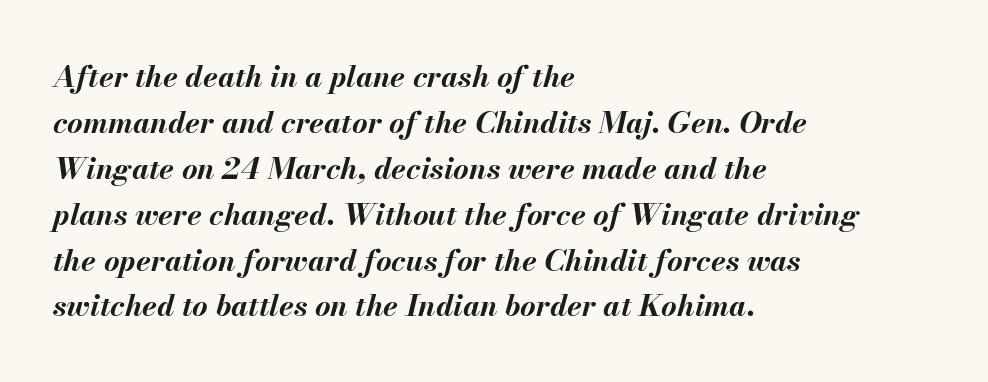
{"italic": "yes", "lean": "right", "slant_degrees": 13, "bold": "yes", "weight": "bold", "width": "normal", "stroke_contrast": "medium", "x_height": "small", "monospaced": "no", "underline": "no", "align": "left", "line_spacing": "normal", "line_spacing_ratio": 1.53, "letter_spacing": "normal", "letter_spacing_em": 0.0, "glyph_px": 30}
